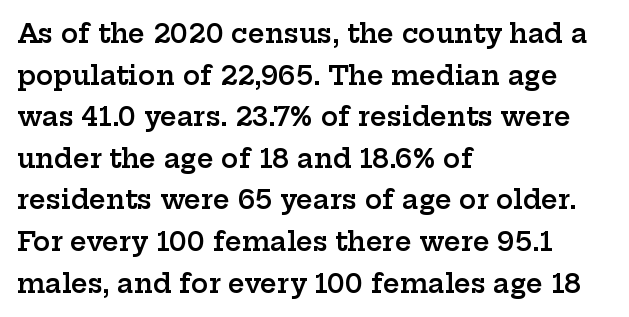
The space between consecutive lines is moderate. All the whitespace from short lines collects on the right. Is there any slant? The stems are plumb. The gaps between neighbouring characters are ordinary and unremarkable. Is the type bold? Partly — it's a semibold, heavier than regular but not fully bold.
